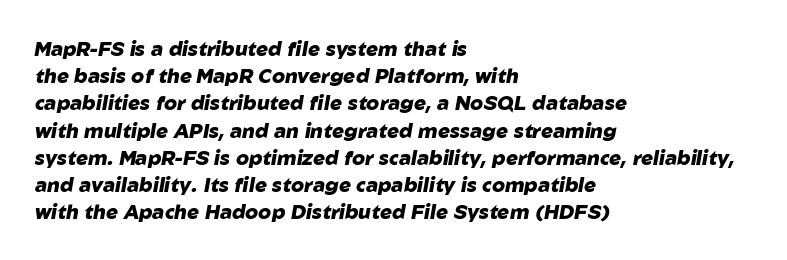
{"italic": "yes", "lean": "right", "slant_degrees": 10, "bold": "yes", "underline": "no", "align": "left", "line_spacing": "normal", "line_spacing_ratio": 1.36, "letter_spacing": "normal", "letter_spacing_em": 0.0, "glyph_px": 20}
